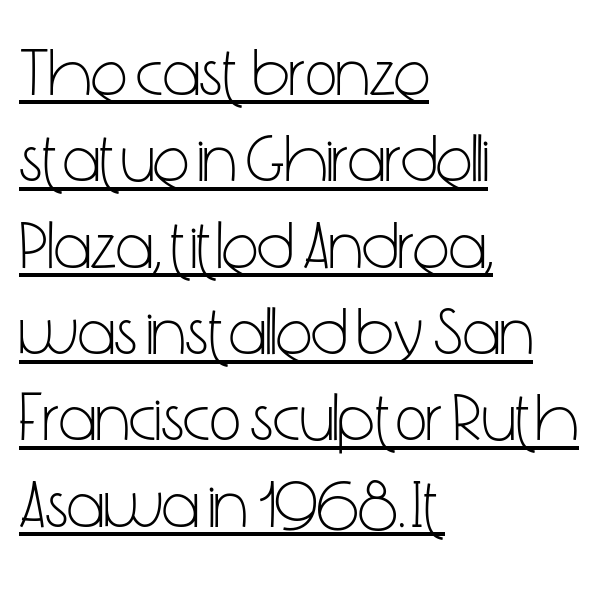
{"serif": "no", "italic": "no", "bold": "no", "weight": "light", "width": "condensed", "stroke_contrast": "low", "x_height": "medium", "monospaced": "no", "underline": "yes", "align": "left", "line_spacing": "normal", "line_spacing_ratio": 1.27, "letter_spacing": "normal", "letter_spacing_em": 0.0, "glyph_px": 68}
